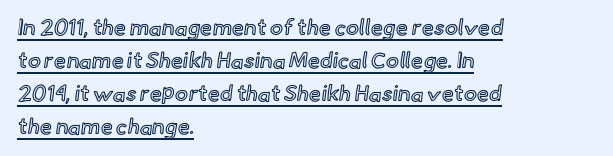
{"underline": "yes", "align": "left", "line_spacing": "normal", "line_spacing_ratio": 1.5, "letter_spacing": "normal", "letter_spacing_em": 0.0, "glyph_px": 22}
